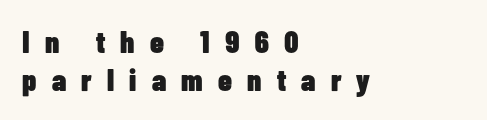
{"serif": "no", "italic": "no", "bold": "yes", "weight": "heavy", "width": "condensed", "stroke_contrast": "low", "x_height": "medium", "monospaced": "no", "underline": "no", "align": "left", "line_spacing_ratio": 1.22, "letter_spacing": "wide", "letter_spacing_em": 0.49, "glyph_px": 31}
